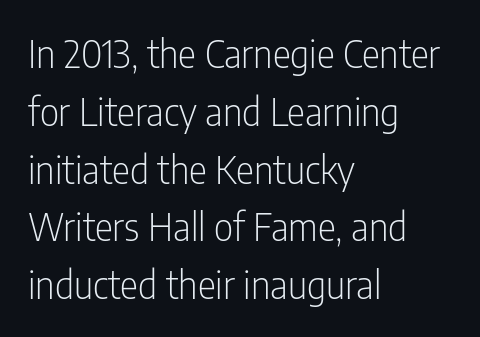
The image shows 38 px light, condensed sans-serif type, upright; set left-aligned, normal line spacing (1.52x), normal letter spacing, not underlined; low stroke contrast and a medium x-height.
